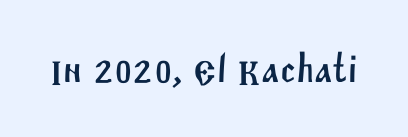
{"serif": "no", "width": "normal", "stroke_contrast": "medium", "x_height": "large", "monospaced": "no", "underline": "no", "letter_spacing": "normal", "letter_spacing_em": 0.0, "glyph_px": 40}
